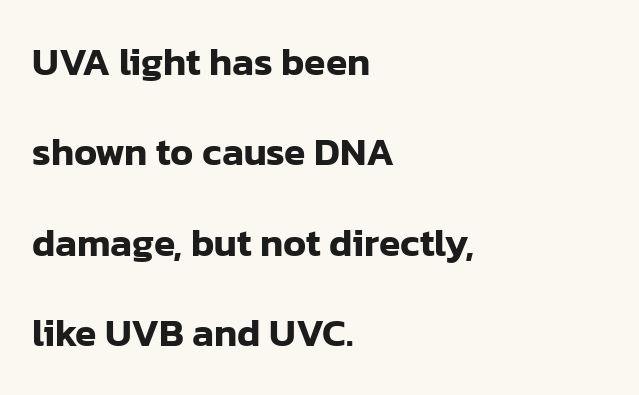
{"serif": "no", "italic": "no", "width": "normal", "stroke_contrast": "low", "x_height": "medium", "monospaced": "no", "underline": "no", "align": "left", "line_spacing": "loose", "line_spacing_ratio": 2.32, "letter_spacing": "normal", "letter_spacing_em": 0.0, "glyph_px": 39}
